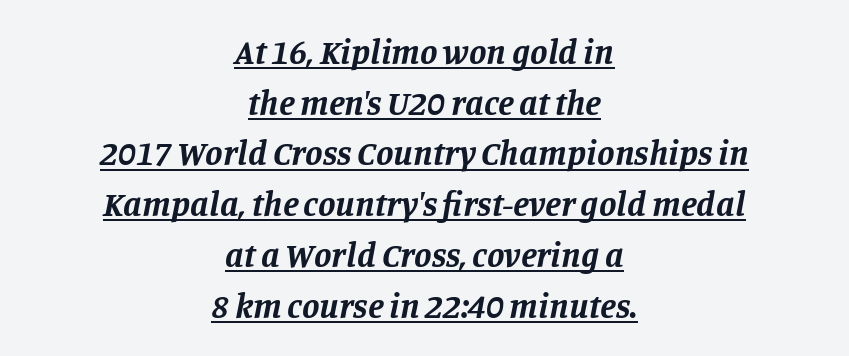
Q: Is the text bold? A: Yes.
Q: Is the text italic (slanted)? A: Yes, it leans right by about 11 degrees.
Q: Is the typeface a serif or a sans-serif typeface? A: Serif.
Q: Is the text underlined? A: Yes.
Q: How is the paragraph aligned? A: Centered.
Q: Is the spacing between letters normal or unusually wide? A: Normal.
Q: Is the spacing between lines tight, normal or loose? A: Normal.
Q: Width (condensed, normal, or wide)? A: Normal.
Q: Stroke contrast? A: Low.
Q: x-height? A: Large.
Q: Monospaced? A: No.
